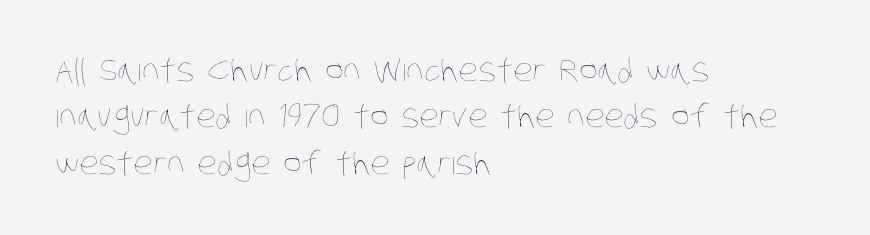
The image shows 31 px thin, condensed type; set left-aligned, normal line spacing (1.5x), normal letter spacing, not underlined; low stroke contrast and a large x-height.
